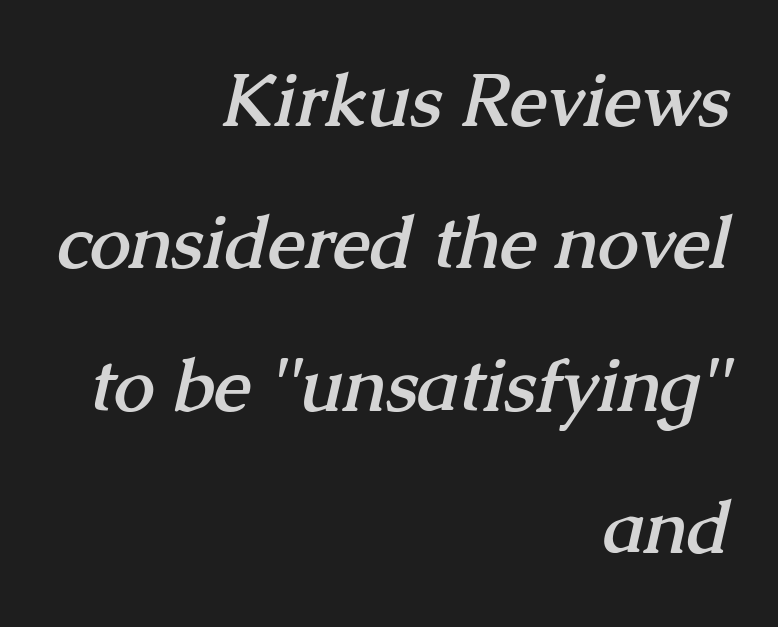
{"serif": "yes", "bold": "yes", "weight": "semibold", "width": "normal", "stroke_contrast": "medium", "x_height": "medium", "monospaced": "no", "underline": "no", "align": "right", "line_spacing": "loose", "line_spacing_ratio": 1.95, "letter_spacing": "normal", "letter_spacing_em": 0.0, "glyph_px": 73}
